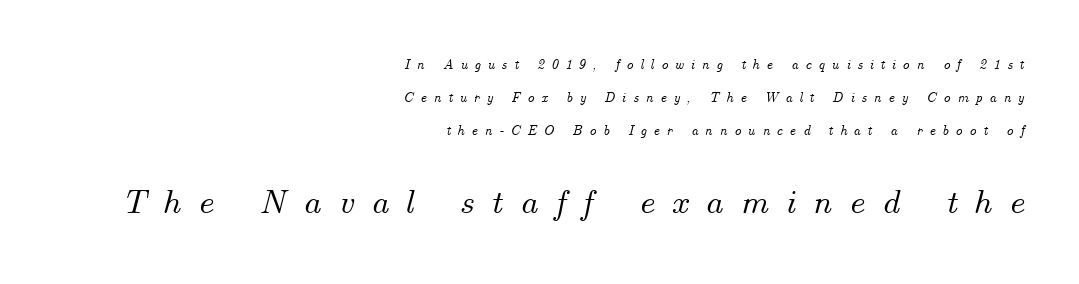
Q: Is the text italic (slanted)? A: Yes, it leans right by about 14 degrees.
Q: Is the text underlined? A: No.
Q: How is the paragraph aligned? A: Right-aligned.
Q: Is the spacing between letters normal or unusually wide? A: Unusually wide.
Q: Is the spacing between lines tight, normal or loose? A: Loose.
Q: Which block of text is set in a larger size, the first (top) or the second (bottom)? A: The second (bottom) one.
Q: Width (condensed, normal, or wide)? A: Normal.
Q: Stroke contrast? A: Medium.
Q: x-height? A: Small.
Q: Monospaced? A: No.
